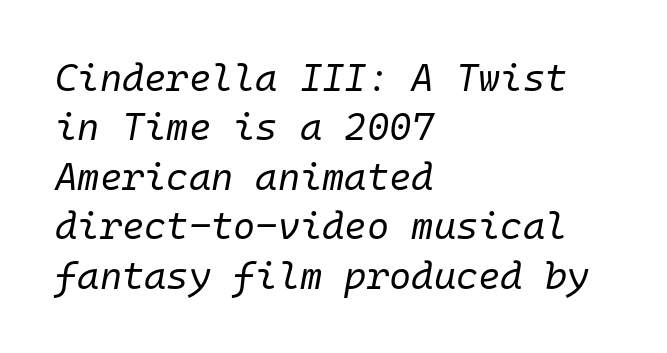
Stroke thickness stays within the range of a standard reading face or lighter. Is this a fixed-width face? Yes — each glyph sits in an identical cell. The gap between lines stays unmarked. Does extra space separate the letters? No, they use regular spacing. How would I describe the line gaps? Plain and ordinary. The typography opts for an oblique posture over an upright one.
